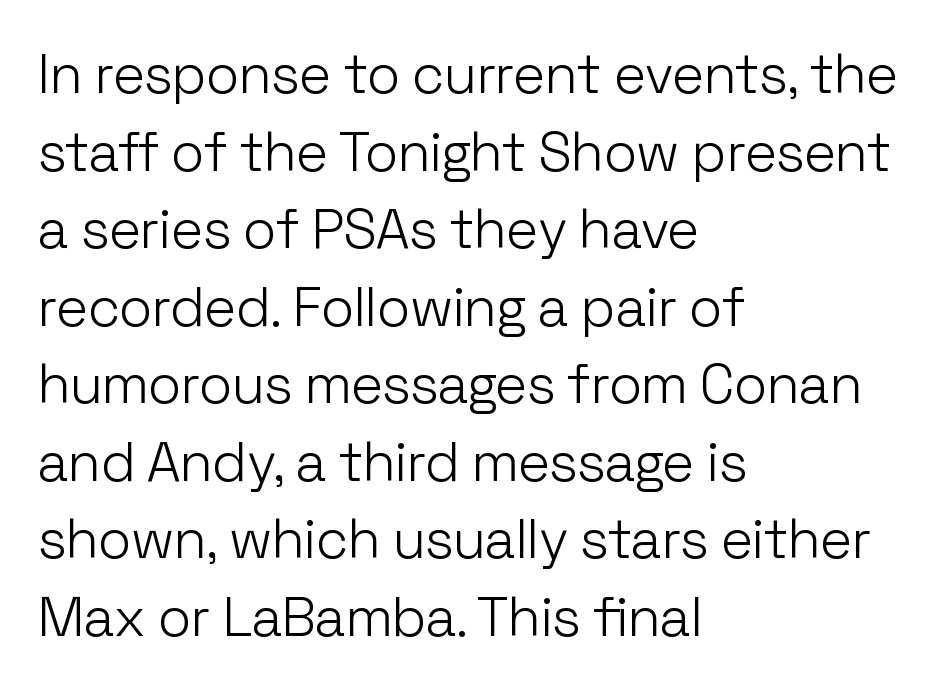
A quiet, ordinary-to-light weight characterises the typeface. Varying glyph widths throughout — classic text-font behaviour. The rendering keeps characters at their native spacing. Baseline-to-baseline distance is the conventional proportion of letter height.
